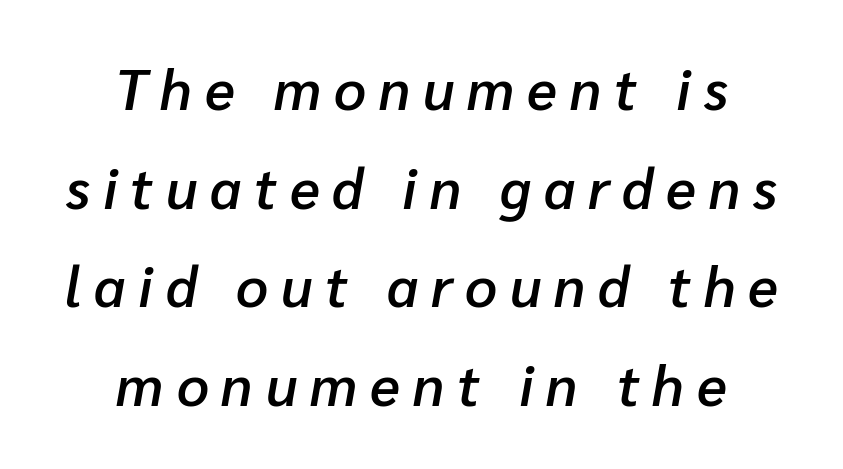
Spacing between characters has been opened up far beyond the box default. The rendering uses natural spacing where letterforms have individual widths. Type without underlining. Each glyph is drawn with semibold strokes, heavier than normal yet not fully bold. Both edges are ragged and mirror each other, which tells us the setting is centered. When letters slant like this, we call the style italic.
